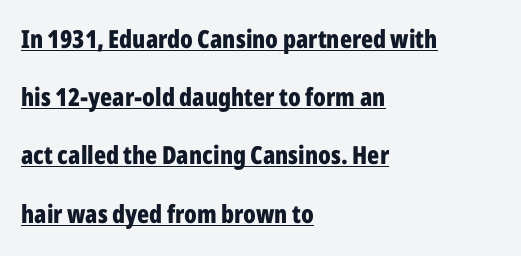
The image shows 25 px bold type, upright; set left-aligned, loose line spacing (2.33x), normal letter spacing, underlined.
